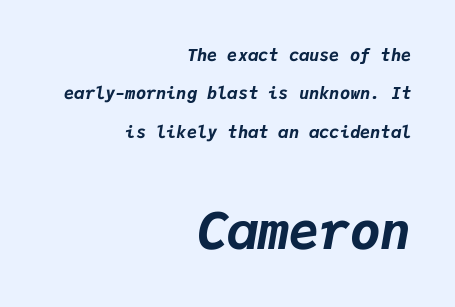
The image shows 51 px bold type, italic (leaning right), monospaced; set right-aligned, loose line spacing (2.26x), normal letter spacing, not underlined; the second (bottom) block is 3.0x larger; low stroke contrast and a medium x-height.
